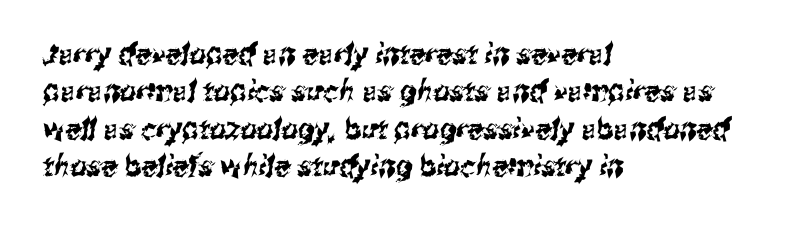
{"serif": "no", "width": "condensed", "stroke_contrast": "medium", "x_height": "medium", "monospaced": "no", "underline": "no", "align": "left", "line_spacing": "normal", "line_spacing_ratio": 1.29, "letter_spacing": "normal", "letter_spacing_em": 0.0, "glyph_px": 29}
